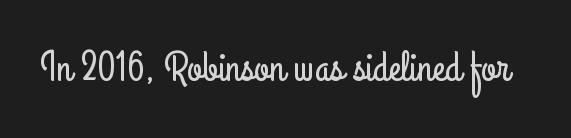
The image shows 42 px condensed sans-serif type; set normal letter spacing, not underlined; low stroke contrast and a small x-height.
